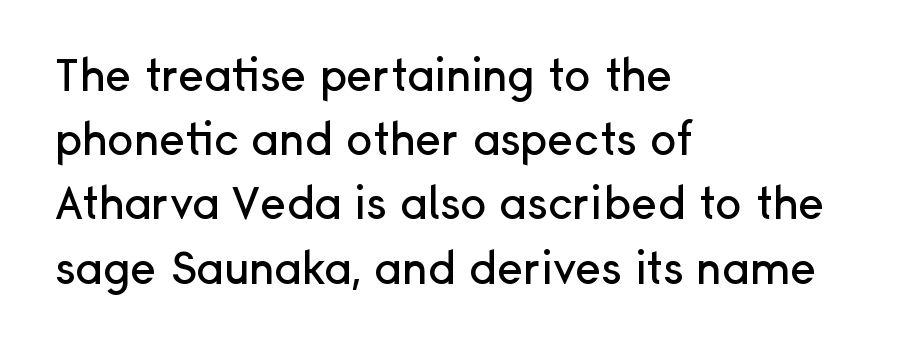
Q: Is the text italic (slanted)? A: No, it is upright.
Q: Is the typeface a serif or a sans-serif typeface? A: Sans-serif.
Q: Is the text underlined? A: No.
Q: How is the paragraph aligned? A: Left-aligned.
Q: Is the spacing between letters normal or unusually wide? A: Normal.
Q: Is the spacing between lines tight, normal or loose? A: Normal.
Q: Width (condensed, normal, or wide)? A: Normal.
Q: Stroke contrast? A: Low.
Q: x-height? A: Medium.
Q: Monospaced? A: No.
